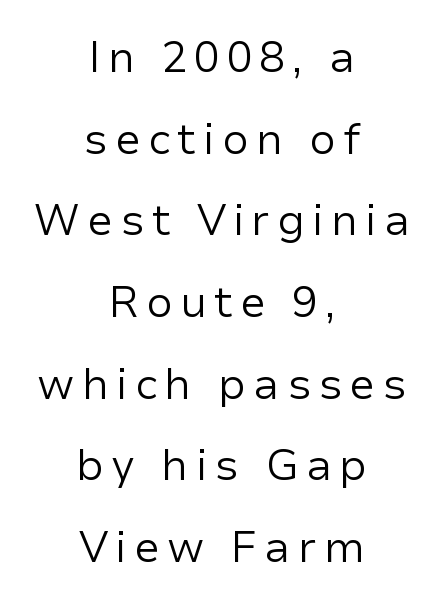
Q: Is the text bold? A: No.
Q: Is the text italic (slanted)? A: No, it is upright.
Q: Is the typeface a serif or a sans-serif typeface? A: Sans-serif.
Q: Is the text underlined? A: No.
Q: How is the paragraph aligned? A: Centered.
Q: Is the spacing between lines tight, normal or loose? A: Loose.
Q: Width (condensed, normal, or wide)? A: Normal.
Q: Stroke contrast? A: Low.
Q: x-height? A: Medium.
Q: Monospaced? A: No.
